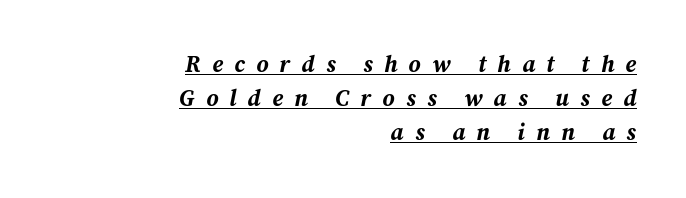
{"italic": "yes", "lean": "right", "slant_degrees": 12, "bold": "yes", "underline": "yes", "align": "right", "line_spacing": "normal", "line_spacing_ratio": 1.47, "letter_spacing": "wide", "letter_spacing_em": 0.49, "glyph_px": 23}
